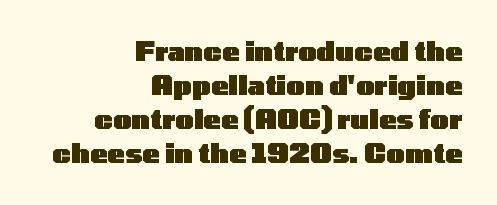
The image shows 26 px bold type, upright; set right-aligned, normal line spacing (1.31x), normal letter spacing, not underlined.
